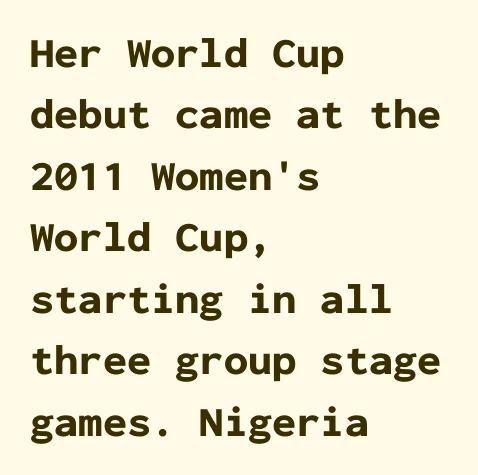
{"serif": "no", "italic": "no", "bold": "yes", "weight": "bold", "width": "normal", "stroke_contrast": "low", "x_height": "medium", "monospaced": "yes", "underline": "no", "align": "left", "line_spacing": "normal", "line_spacing_ratio": 1.43, "letter_spacing": "normal", "letter_spacing_em": 0.0, "glyph_px": 43}
